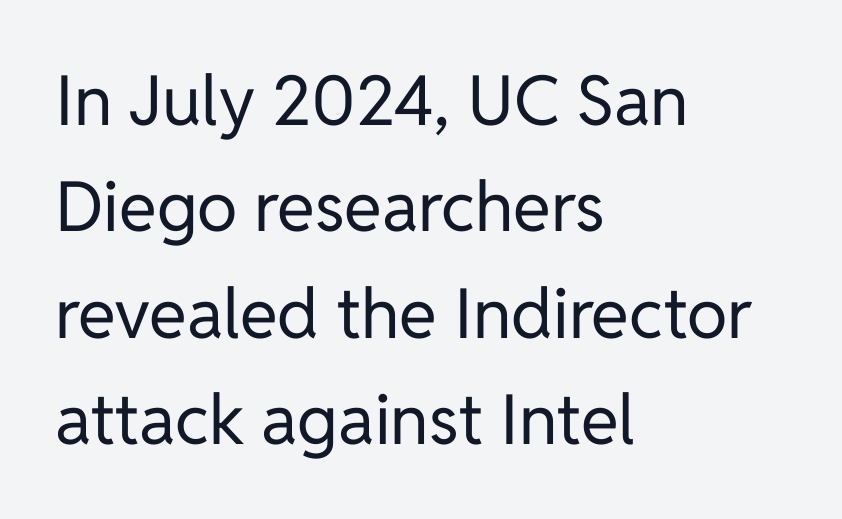
{"serif": "no", "italic": "no", "bold": "no", "weight": "regular", "width": "normal", "stroke_contrast": "low", "x_height": "medium", "monospaced": "no", "underline": "no", "align": "left", "line_spacing": "normal", "line_spacing_ratio": 1.54, "letter_spacing": "normal", "letter_spacing_em": 0.0, "glyph_px": 69}
